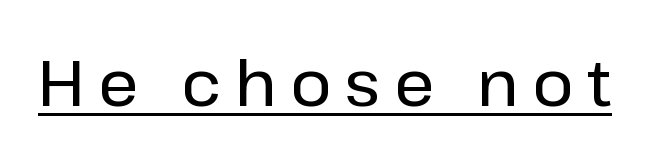
{"serif": "no", "italic": "no", "width": "normal", "stroke_contrast": "low", "x_height": "medium", "monospaced": "no", "underline": "yes", "letter_spacing": "wide", "letter_spacing_em": 0.21, "glyph_px": 63}
